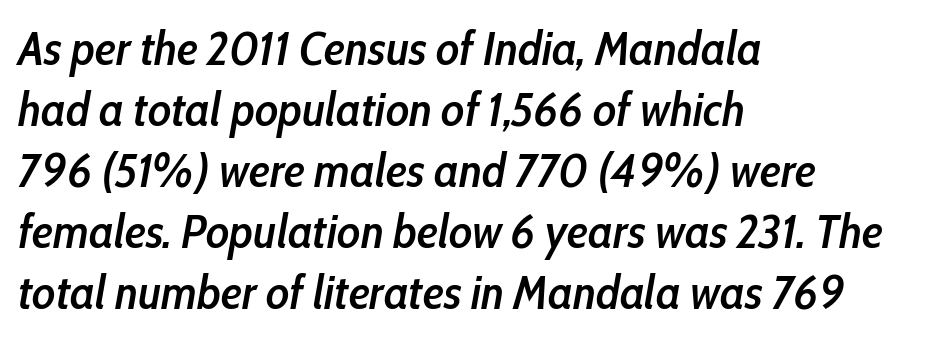
The image shows 48 px semibold, condensed type, italic (leaning right); set left-aligned, normal line spacing (1.27x), normal letter spacing, not underlined; low stroke contrast and a medium x-height.
